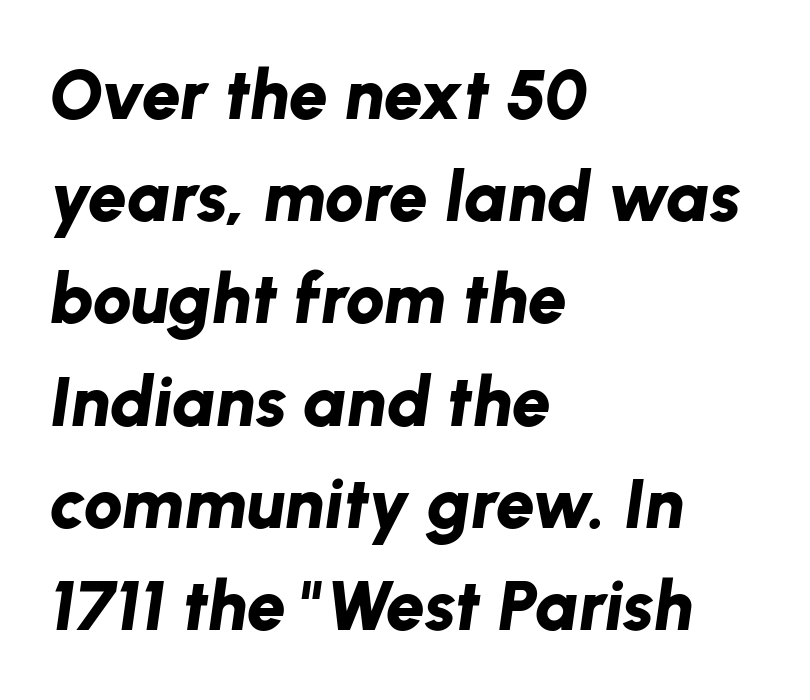
The image shows 70 px bold type, italic (leaning right); set left-aligned, normal line spacing (1.46x), normal letter spacing, not underlined; low stroke contrast and a medium x-height.
